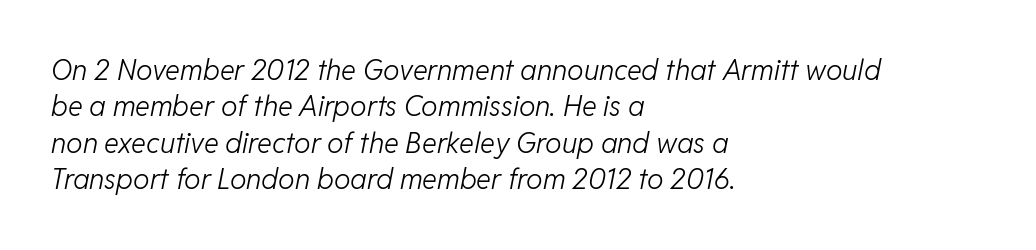
If you drew a ruler down the left edge, every line would touch it. This sample keeps an unexceptional amount of space between lines. A typesetter would call this proportional, since set widths differ per character. Descender tails drop into unmarked territory.
